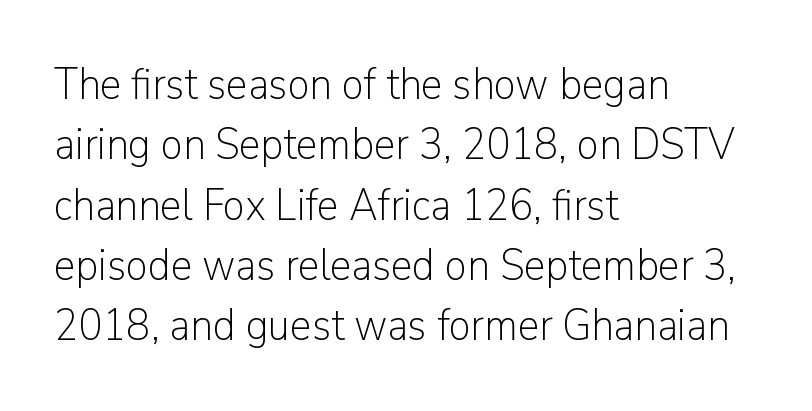
Q: Is the text bold? A: No.
Q: Is the text italic (slanted)? A: No, it is upright.
Q: Is the typeface a serif or a sans-serif typeface? A: Sans-serif.
Q: Is the text underlined? A: No.
Q: How is the paragraph aligned? A: Left-aligned.
Q: Is the spacing between letters normal or unusually wide? A: Normal.
Q: Is the spacing between lines tight, normal or loose? A: Normal.
Q: Width (condensed, normal, or wide)? A: Normal.
Q: Stroke contrast? A: Low.
Q: x-height? A: Medium.
Q: Monospaced? A: No.
